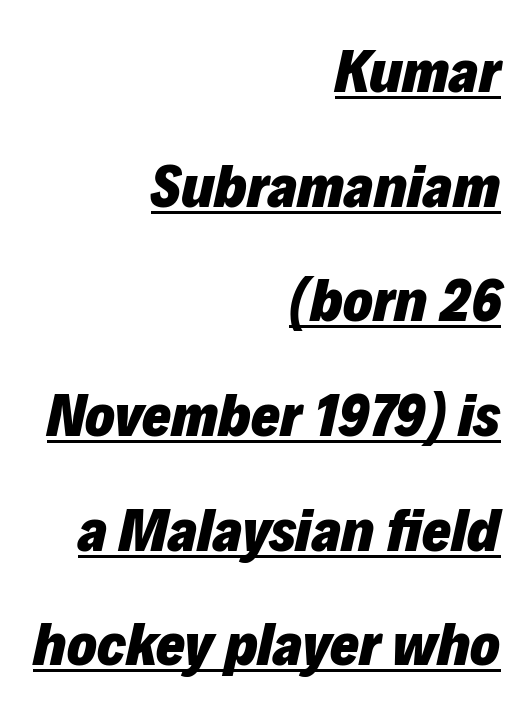
Q: Is the text bold? A: Yes.
Q: Is the text italic (slanted)? A: Yes, it leans right by about 12 degrees.
Q: Is the text underlined? A: Yes.
Q: How is the paragraph aligned? A: Right-aligned.
Q: Is the spacing between letters normal or unusually wide? A: Normal.
Q: Width (condensed, normal, or wide)? A: Normal.
Q: Stroke contrast? A: Low.
Q: x-height? A: Medium.
Q: Monospaced? A: No.
